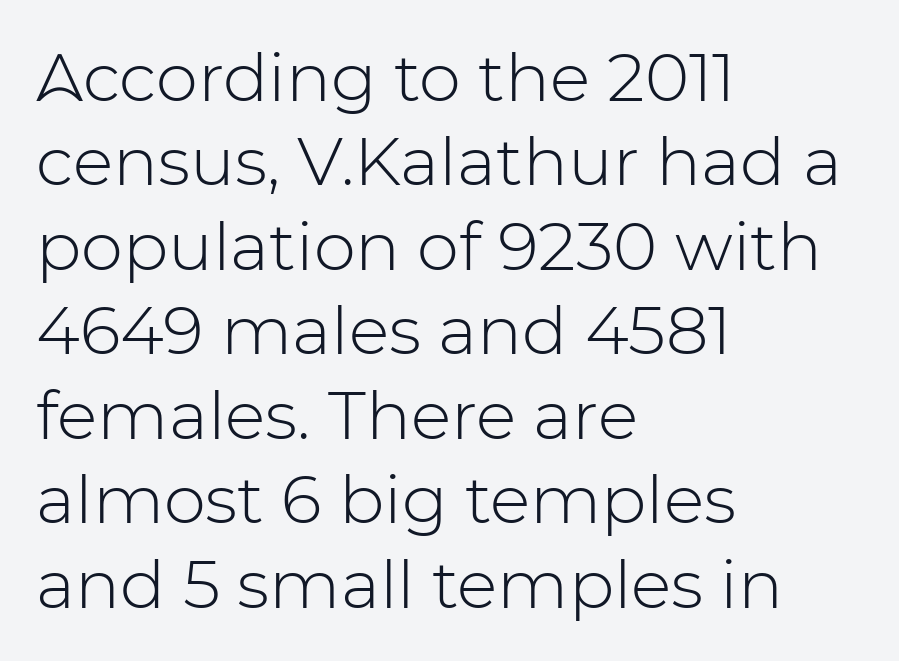
The image shows 67 px light sans-serif type, upright; set left-aligned, normal line spacing (1.26x), normal letter spacing, not underlined; low stroke contrast and a medium x-height.
